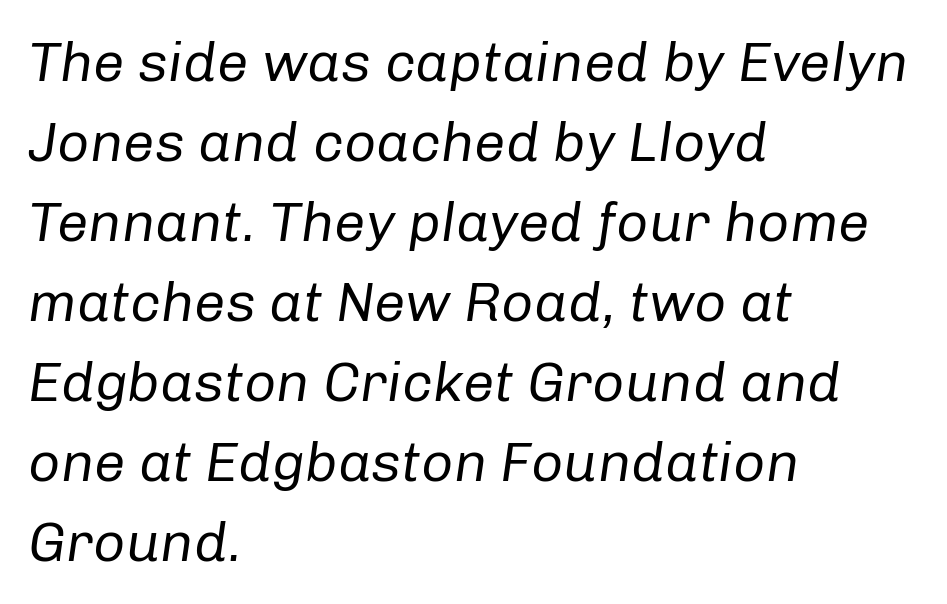
Vertical spacing — default. Stroke mass is kept to a normal reading level or below. One-word summary of the alignment: left. Honestly, the letter spacing is just normal — you wouldn't notice it. The baseline area is clear.
